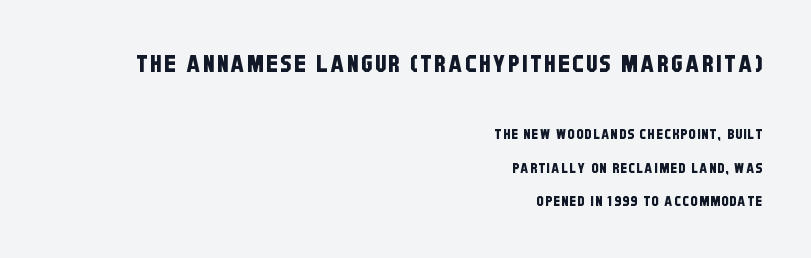
Q: Is the text underlined? A: No.
Q: How is the paragraph aligned? A: Right-aligned.
Q: Is the spacing between lines tight, normal or loose? A: Loose.
Q: Which block of text is set in a larger size, the first (top) or the second (bottom)? A: The first (top) one.
